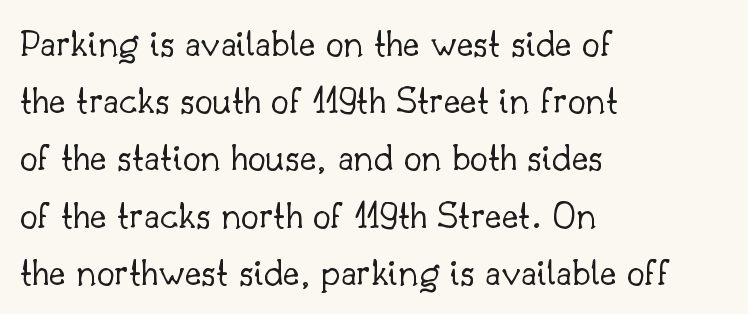
The image shows 40 px light type, upright; set left-aligned, normal line spacing (1.43x), normal letter spacing, not underlined; low stroke contrast and a small x-height.
